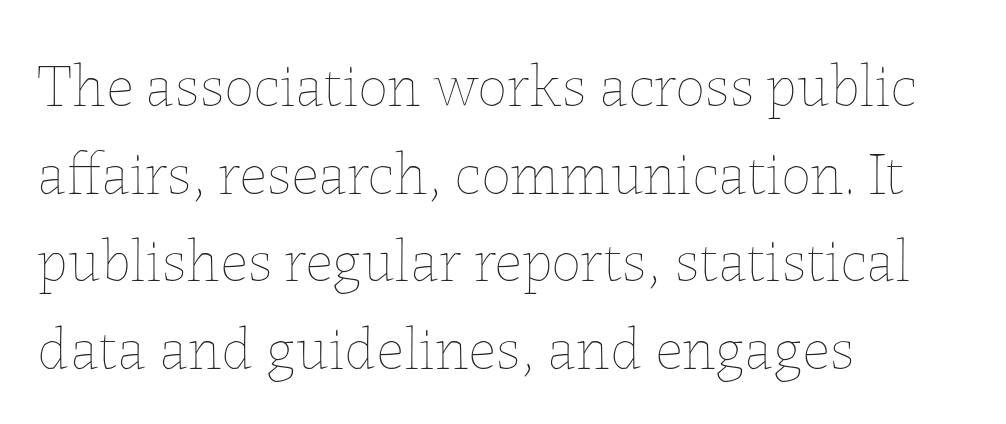
A typesetter would call this zero additional tracking. A quiet, ordinary-to-light weight characterises the typeface. If you drew a line through each stem, it would be perfectly vertical. The area under the type is left untouched. This sample is left-justified, so line endings fall wherever the words run out. The passage shown is typed in a proportional face where columns would drift.
